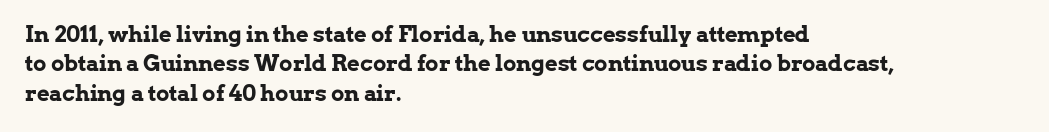
The vertical gap from one line to the next is medium. The rendering uses a bold face; every stroke is thick and dark. When letters stand straight like this, we call the style roman or upright. A typesetter would call this zero additional tracking.
